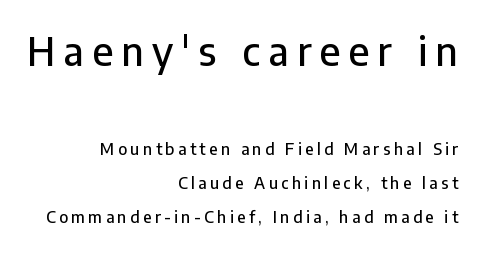
The image shows 39 px sans-serif type, upright; set right-aligned, loose line spacing (2.11x), unusually wide letter spacing (+0.21 em), not underlined; the first (top) block is 2.44x larger; low stroke contrast and a medium x-height.
